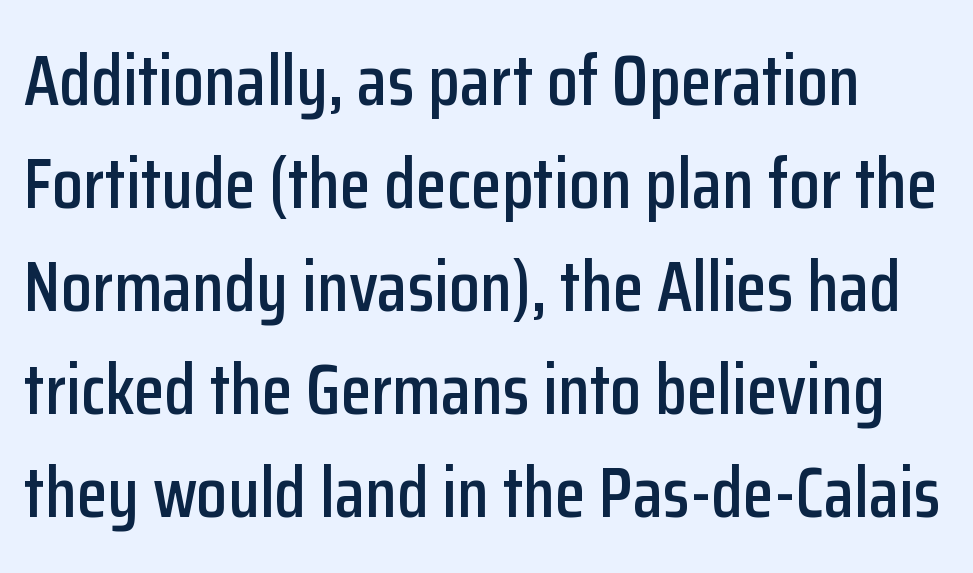
{"serif": "no", "italic": "no", "width": "condensed", "stroke_contrast": "low", "x_height": "medium", "monospaced": "no", "underline": "no", "line_spacing": "normal", "line_spacing_ratio": 1.45, "letter_spacing": "normal", "letter_spacing_em": 0.0, "glyph_px": 71}
